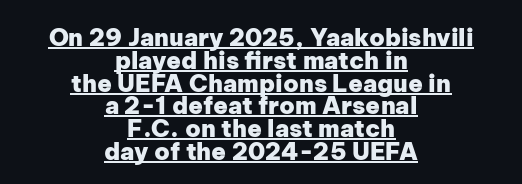
Every word sits above its own underline. The font is running at its bold setting. Visually the block forms a symmetrical silhouette, jagged on both flanks. Notice how descenders almost collide with the ascenders below — that's tight leading. Letter spacing: default.
